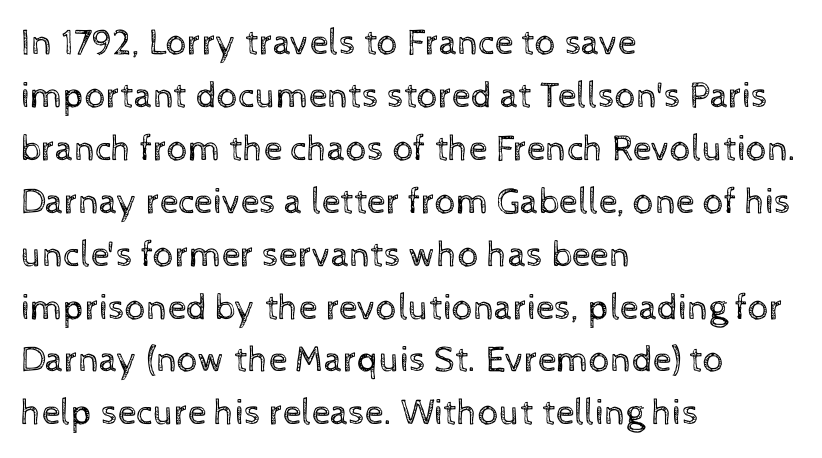
Q: Is the text bold? A: No.
Q: Is the text italic (slanted)? A: No, it is upright.
Q: Is the text underlined? A: No.
Q: How is the paragraph aligned? A: Left-aligned.
Q: Is the spacing between letters normal or unusually wide? A: Normal.
Q: Is the spacing between lines tight, normal or loose? A: Normal.
Q: Width (condensed, normal, or wide)? A: Normal.
Q: x-height? A: Medium.
Q: Monospaced? A: No.
